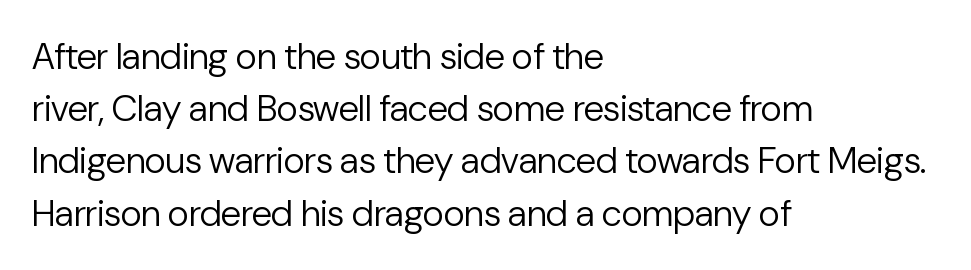
The image shows 37 px regular-weight sans-serif type, upright; set left-aligned, normal line spacing (1.41x), normal letter spacing, not underlined; low stroke contrast and a medium x-height.
